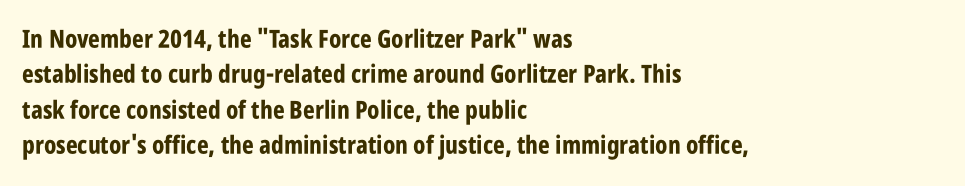
The strokes are fattened all the way to bold. Does the copy run flush right? No — it runs flush left. The face used here is rendered with its standard letterfit. Does the leading feel generous? No, just average. The typography opts for an upright posture over an oblique one.
